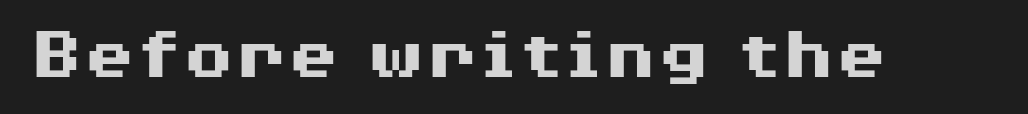
{"serif": "no", "italic": "no", "bold": "yes", "weight": "heavy", "width": "wide", "stroke_contrast": "medium", "x_height": "medium", "monospaced": "no", "underline": "no", "letter_spacing": "normal", "letter_spacing_em": 0.0, "glyph_px": 76}
